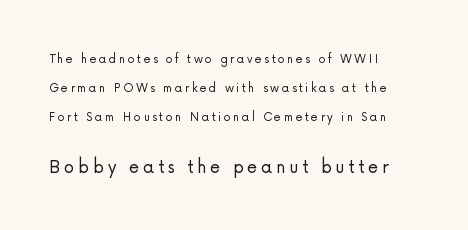
The image shows 21 px text type, upright; set left-aligned, loose line spacing (2.06x), not underlined; the second (bottom) block is 1.5x larger.
